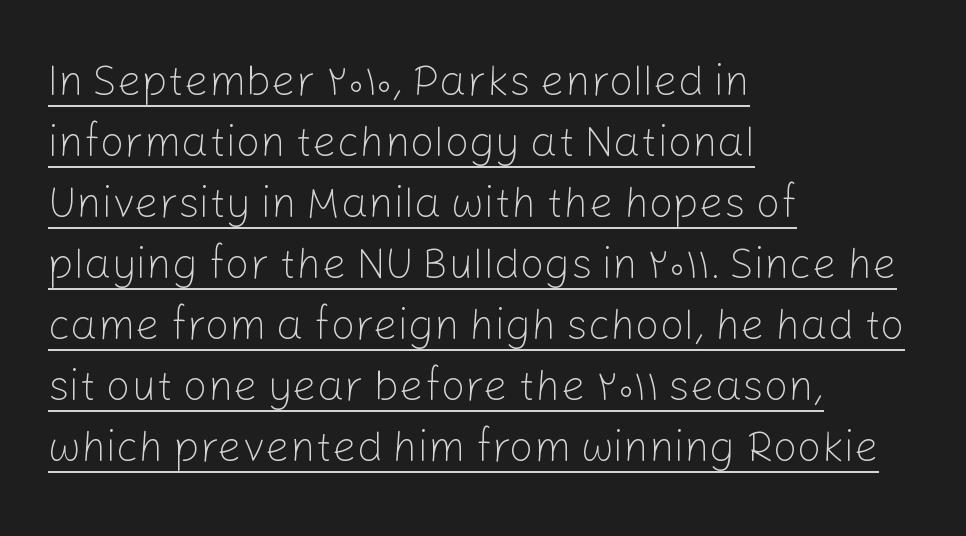
{"serif": "no", "italic": "no", "bold": "no", "weight": "light", "width": "normal", "stroke_contrast": "low", "x_height": "medium", "monospaced": "no", "underline": "yes", "align": "left", "line_spacing": "normal", "line_spacing_ratio": 1.42, "letter_spacing": "normal", "letter_spacing_em": 0.0, "glyph_px": 43}
